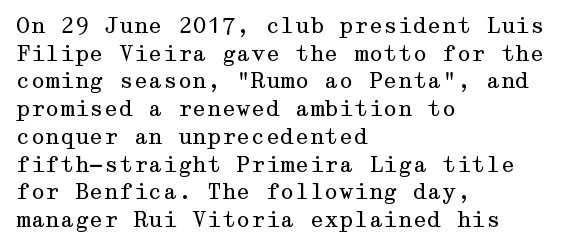
Q: Is the text bold? A: No.
Q: Is the text italic (slanted)? A: No, it is upright.
Q: Is the text underlined? A: No.
Q: How is the paragraph aligned? A: Left-aligned.
Q: Is the spacing between letters normal or unusually wide? A: Normal.
Q: Is the spacing between lines tight, normal or loose? A: Normal.
